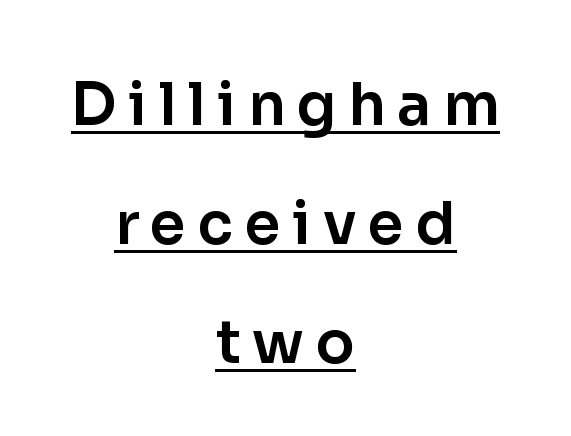
Q: Is the text italic (slanted)? A: No, it is upright.
Q: Is the typeface a serif or a sans-serif typeface? A: Sans-serif.
Q: Is the text underlined? A: Yes.
Q: How is the paragraph aligned? A: Centered.
Q: Is the spacing between letters normal or unusually wide? A: Unusually wide.
Q: Is the spacing between lines tight, normal or loose? A: Loose.
Q: Width (condensed, normal, or wide)? A: Normal.
Q: Stroke contrast? A: Low.
Q: x-height? A: Medium.
Q: Monospaced? A: No.
